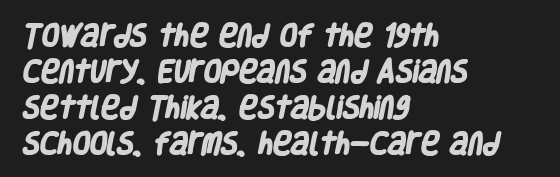
{"bold": "yes", "underline": "no", "align": "left", "line_spacing": "normal", "line_spacing_ratio": 1.44, "letter_spacing": "normal", "letter_spacing_em": 0.0, "glyph_px": 25}
